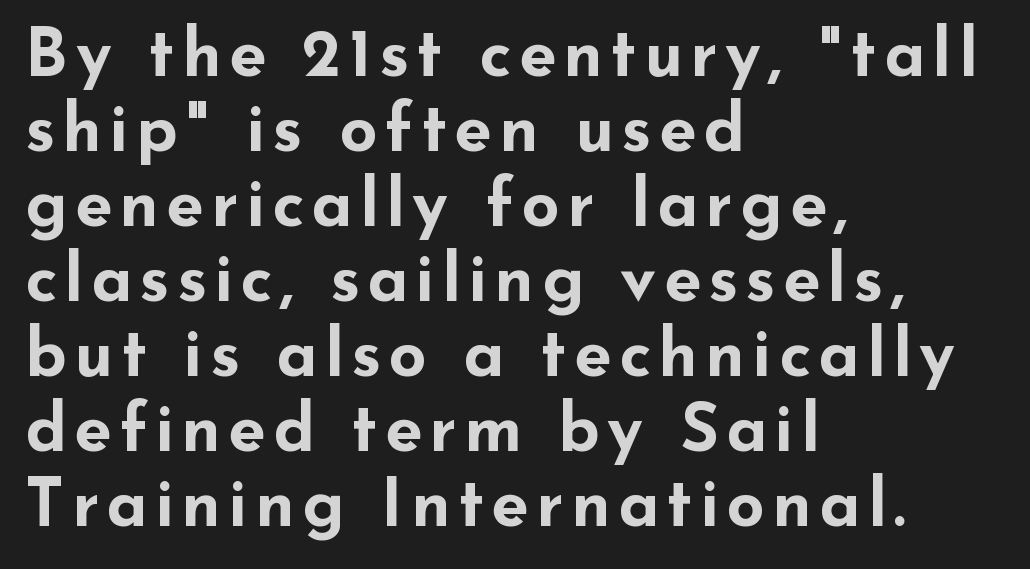
Is there much room between lines? No — they nearly touch. Ordinary non-slanted type is in use. Each line starts at the same left margin while the right side varies. Think of a printed novel: that variable character pitch is what you see here. The space beneath each line is pristine and unruled. Nope, no serifs anywhere on these letters.
